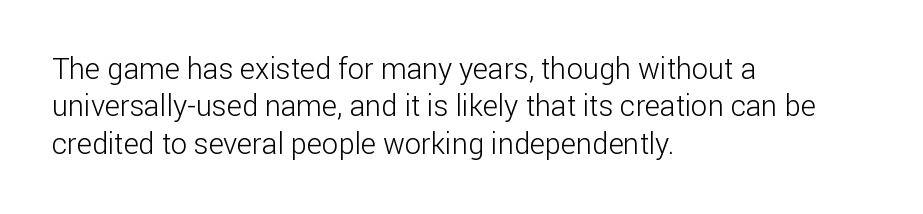
Q: Is the text bold? A: No.
Q: Is the text italic (slanted)? A: No, it is upright.
Q: Is the typeface a serif or a sans-serif typeface? A: Sans-serif.
Q: Is the text underlined? A: No.
Q: How is the paragraph aligned? A: Left-aligned.
Q: Is the spacing between letters normal or unusually wide? A: Normal.
Q: Is the spacing between lines tight, normal or loose? A: Normal.
Q: Width (condensed, normal, or wide)? A: Normal.
Q: Stroke contrast? A: Low.
Q: x-height? A: Medium.
Q: Monospaced? A: No.
